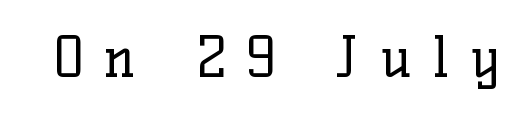
{"serif": "yes", "italic": "no", "bold": "no", "weight": "regular", "width": "normal", "stroke_contrast": "low", "x_height": "medium", "monospaced": "no", "underline": "no", "letter_spacing": "wide", "letter_spacing_em": 0.38, "glyph_px": 55}
